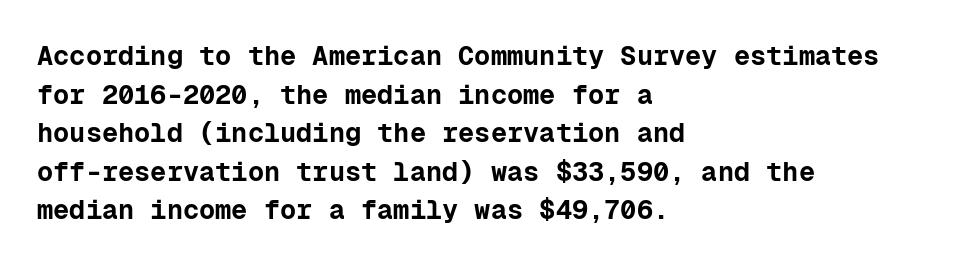
The image shows 27 px bold type, upright; set left-aligned, normal line spacing (1.43x), normal letter spacing, not underlined.
